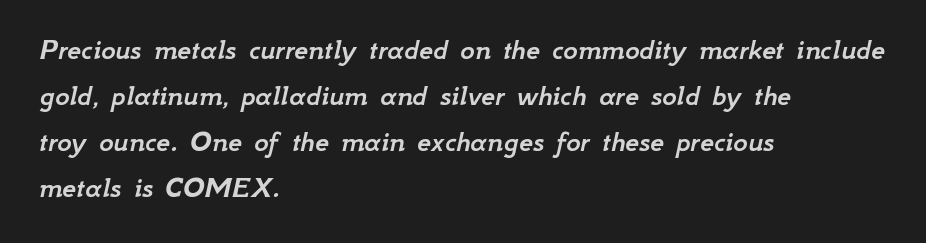
The lettering tilts uniformly, giving the passage an italic look. The passage shown is not underscored anywhere. Note the varied advance widths — an 'i' is clearly narrower than an 'm'. Typeset ragged right — the left edge is the straight one. Each new line begins a customary step beneath the previous one. The letterforms sit shoulder to shoulder at normal distance.
